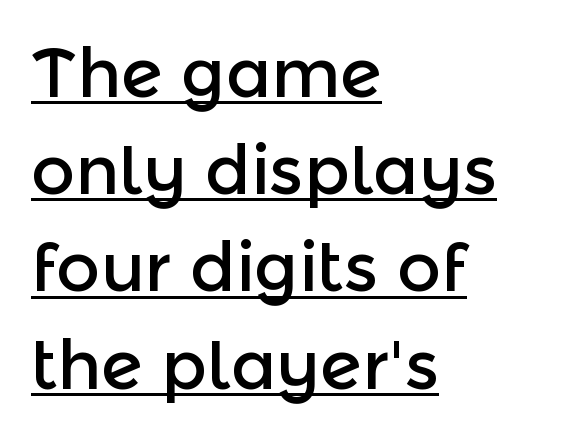
Q: Is the text italic (slanted)? A: No, it is upright.
Q: Is the typeface a serif or a sans-serif typeface? A: Sans-serif.
Q: Is the text underlined? A: Yes.
Q: How is the paragraph aligned? A: Left-aligned.
Q: Is the spacing between letters normal or unusually wide? A: Normal.
Q: Is the spacing between lines tight, normal or loose? A: Normal.
Q: Width (condensed, normal, or wide)? A: Normal.
Q: x-height? A: Medium.
Q: Monospaced? A: No.
